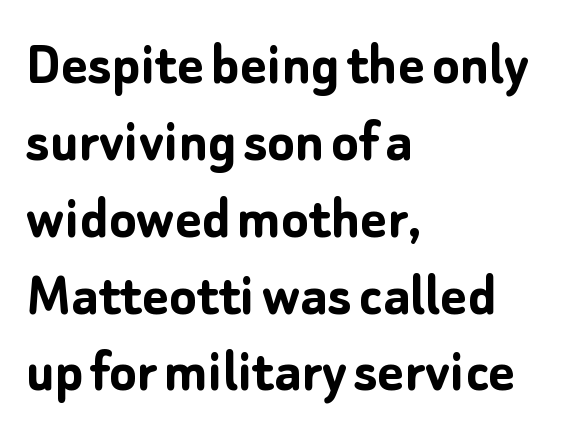
Q: Is the text bold? A: Yes.
Q: Is the text italic (slanted)? A: No, it is upright.
Q: Is the typeface a serif or a sans-serif typeface? A: Sans-serif.
Q: Is the text underlined? A: No.
Q: How is the paragraph aligned? A: Left-aligned.
Q: Is the spacing between letters normal or unusually wide? A: Normal.
Q: Width (condensed, normal, or wide)? A: Normal.
Q: Stroke contrast? A: Low.
Q: x-height? A: Medium.
Q: Monospaced? A: No.
